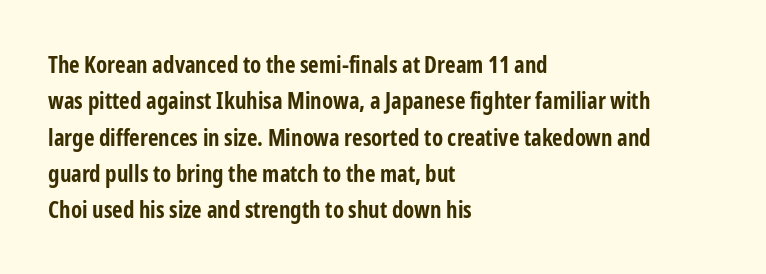
{"italic": "no", "bold": "yes", "underline": "no", "align": "left", "line_spacing": "normal", "line_spacing_ratio": 1.58, "letter_spacing": "normal", "letter_spacing_em": 0.0, "glyph_px": 23}
